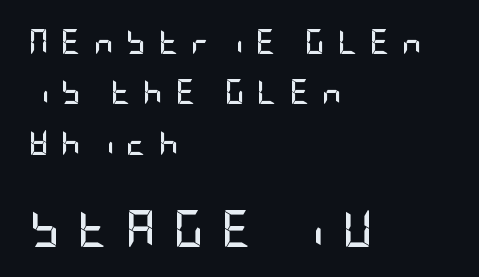
{"serif": "no", "italic": "no", "bold": "yes", "weight": "semibold", "width": "condensed", "stroke_contrast": "low", "x_height": "large", "underline": "no", "align": "left", "line_spacing": "loose", "line_spacing_ratio": 2.02, "letter_spacing": "wide", "letter_spacing_em": 0.48, "larger_block": "second", "size_ratio": 1.48, "glyph_px": 37}
